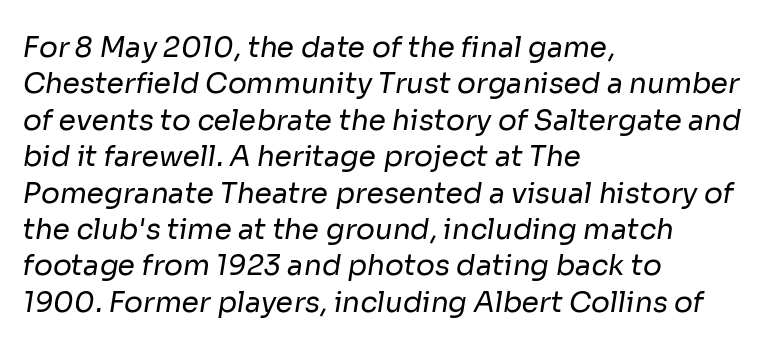
{"serif": "no", "bold": "no", "weight": "regular", "width": "normal", "stroke_contrast": "low", "x_height": "medium", "monospaced": "no", "underline": "no", "align": "left", "line_spacing": "normal", "line_spacing_ratio": 1.3, "letter_spacing": "normal", "letter_spacing_em": 0.0, "glyph_px": 28}
